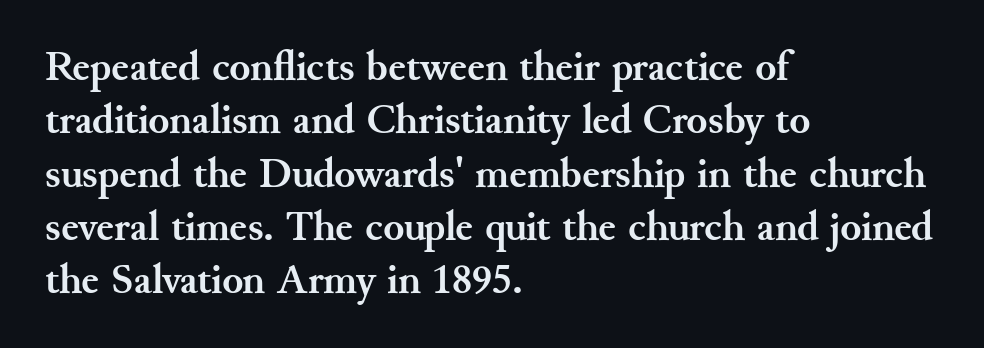
Q: Is the text bold? A: Yes.
Q: Is the text italic (slanted)? A: No, it is upright.
Q: Is the typeface a serif or a sans-serif typeface? A: Serif.
Q: Is the text underlined? A: No.
Q: How is the paragraph aligned? A: Left-aligned.
Q: Is the spacing between letters normal or unusually wide? A: Normal.
Q: Width (condensed, normal, or wide)? A: Normal.
Q: Stroke contrast? A: Medium.
Q: x-height? A: Small.
Q: Monospaced? A: No.
